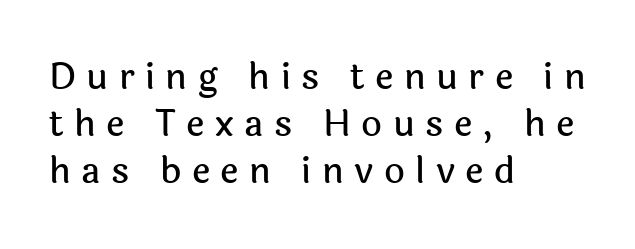
{"serif": "no", "italic": "no", "width": "normal", "x_height": "medium", "monospaced": "no", "underline": "no", "align": "left", "line_spacing": "normal", "line_spacing_ratio": 1.3, "letter_spacing": "wide", "letter_spacing_em": 0.29, "glyph_px": 36}
